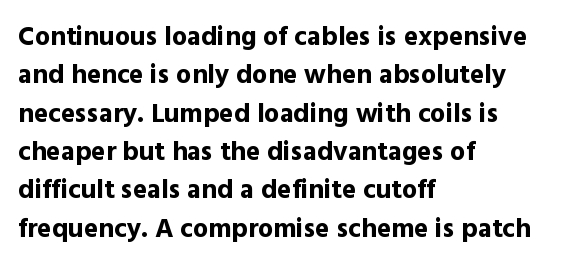
Glyph-to-glyph distance matches everyday printed text. Notice how thick the strokes are: this is what a full bold looks like. A normal amount of white space separates one row of letters from the next. Only glyphs here, with clear space below each row. Vertical strokes here are truly vertical.
